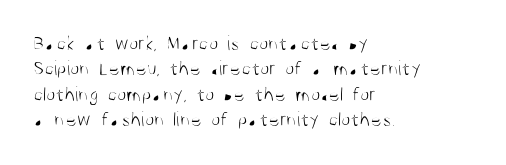
A bare baseline throughout the passage. Line beginnings align vertically; line endings do not. This sample uses plain, unmodified letter spacing. Posture: straight, roman, zero tilt. Is this a heavy cut? Hardly; it is regular or lighter.
